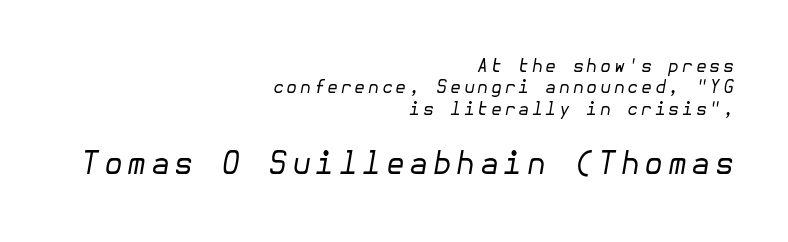
A light-to-regular cut is what we see here. You get the small type first, then a jump to larger type. Line ends are locked; line starts wander. The face used here has a pronounced slope to its letters. Descenders are the only things crossing below the line.
